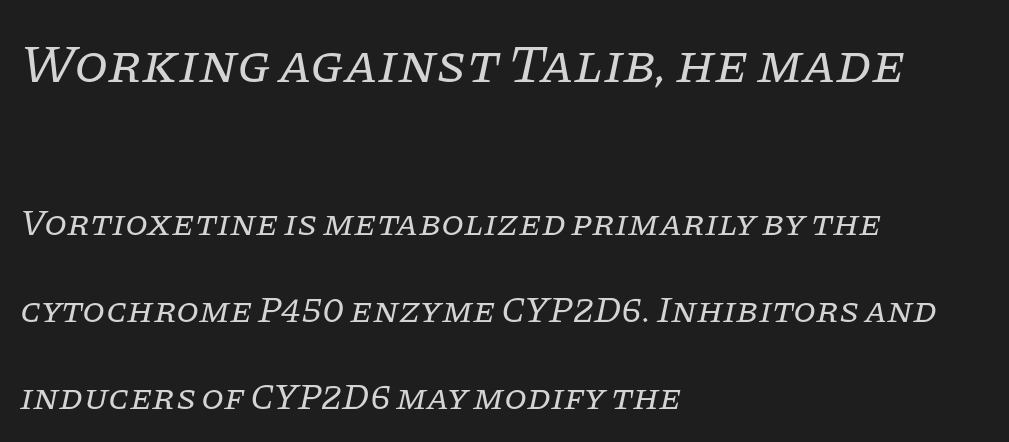
{"serif": "yes", "italic": "yes", "lean": "right", "slant_degrees": 11, "bold": "no", "weight": "regular", "width": "normal", "stroke_contrast": "low", "x_height": "large", "monospaced": "no", "underline": "no", "align": "left", "line_spacing": "loose", "line_spacing_ratio": 2.35, "letter_spacing": "normal", "letter_spacing_em": 0.0, "larger_block": "first", "size_ratio": 1.49, "glyph_px": 55}
